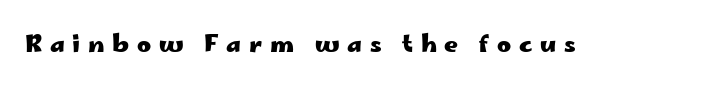
Bare-footed words on every line. Italic? Not at all — the glyphs are vertical. The tracking jumps out immediately: characters are airy and widely separated. A dark, heavy texture on the line: the type is bold.
